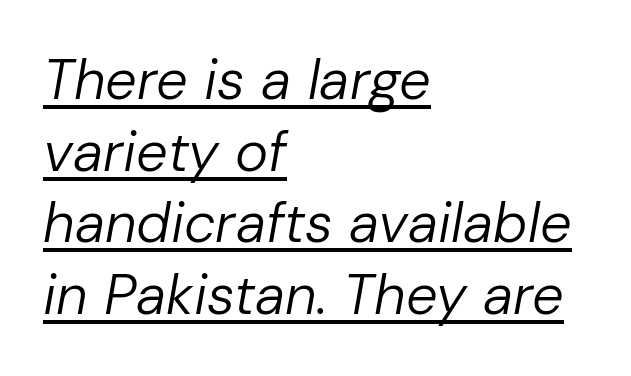
Q: Is the text bold? A: No.
Q: Is the text italic (slanted)? A: Yes, it leans right by about 10 degrees.
Q: Is the text underlined? A: Yes.
Q: How is the paragraph aligned? A: Left-aligned.
Q: Is the spacing between letters normal or unusually wide? A: Normal.
Q: Is the spacing between lines tight, normal or loose? A: Normal.
Q: Width (condensed, normal, or wide)? A: Normal.
Q: Stroke contrast? A: Low.
Q: x-height? A: Medium.
Q: Monospaced? A: No.
